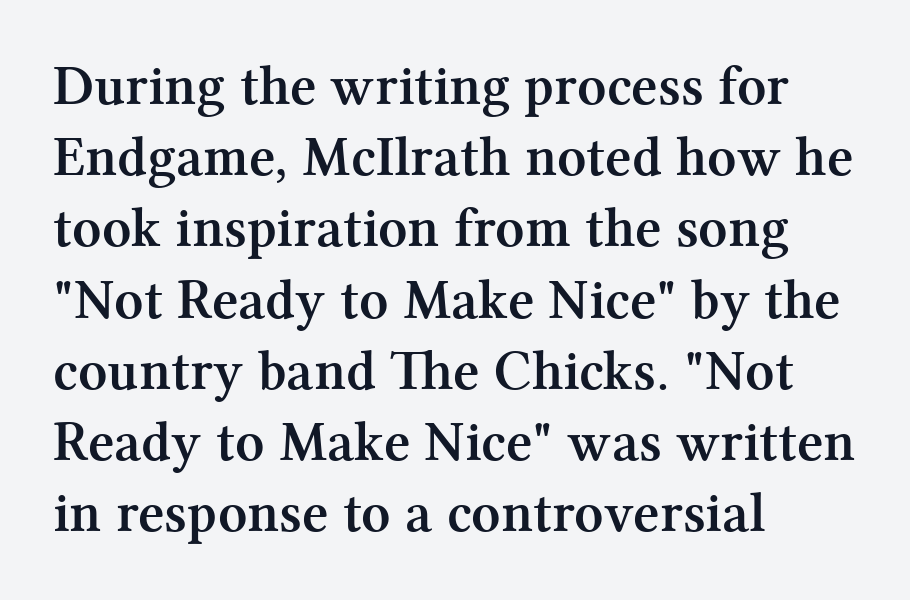
Little horizontal feet cap the strokes, marking this as serif type. Horizontally, the lines are justified to the leading edge only. Baseline-to-baseline distance is the conventional proportion of letter height. It's the straight-up-and-down kind of type. Decoration check: the copy has no underline. Spacing verdict: proportional, widths tailored to each character.
